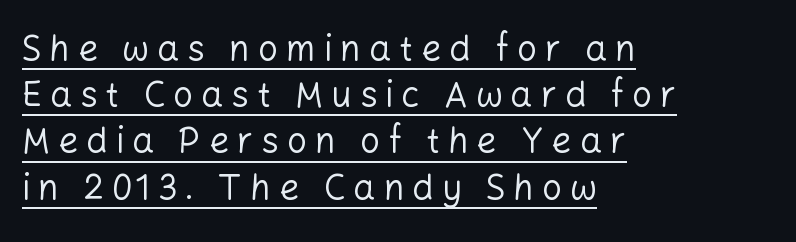
Q: Is the text bold? A: No.
Q: Is the text italic (slanted)? A: No, it is upright.
Q: Is the typeface a serif or a sans-serif typeface? A: Sans-serif.
Q: Is the text underlined? A: Yes.
Q: How is the paragraph aligned? A: Left-aligned.
Q: Is the spacing between letters normal or unusually wide? A: Unusually wide.
Q: Is the spacing between lines tight, normal or loose? A: Normal.
Q: Width (condensed, normal, or wide)? A: Normal.
Q: Stroke contrast? A: Low.
Q: x-height? A: Medium.
Q: Monospaced? A: No.
